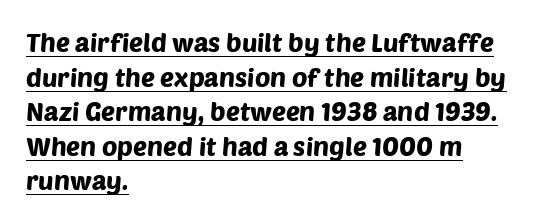
Summary of vertical rhythm: regular, with standard interline spacing. This rendering uses left alignment, leaving the right contour irregular. Check the space under the baseline: a stroke is drawn there. This rendering leaves character spacing at its baseline value.
